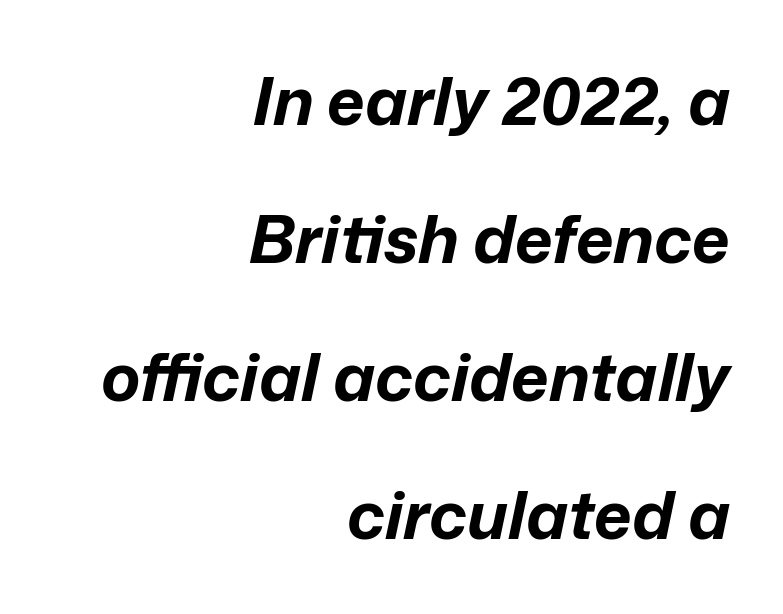
Short and long lines alike share a common ending point at right. Words appear dense and cohesive because spacing is normal. Only glyphs here, with clear space below each row. I'd describe the lettering as bold — thick and assertive.
